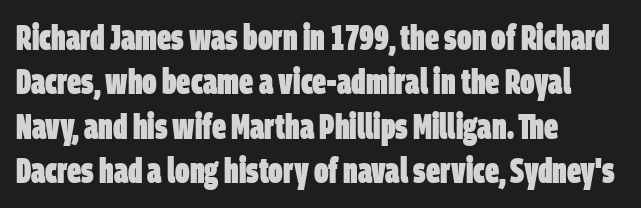
Layout note: lines flush left. Successive baselines arrive at the customary interval. A bare baseline throughout the passage. No feet cap the strokes, marking this as sans-serif type. The typesetting leans heavy: a genuine bold.
